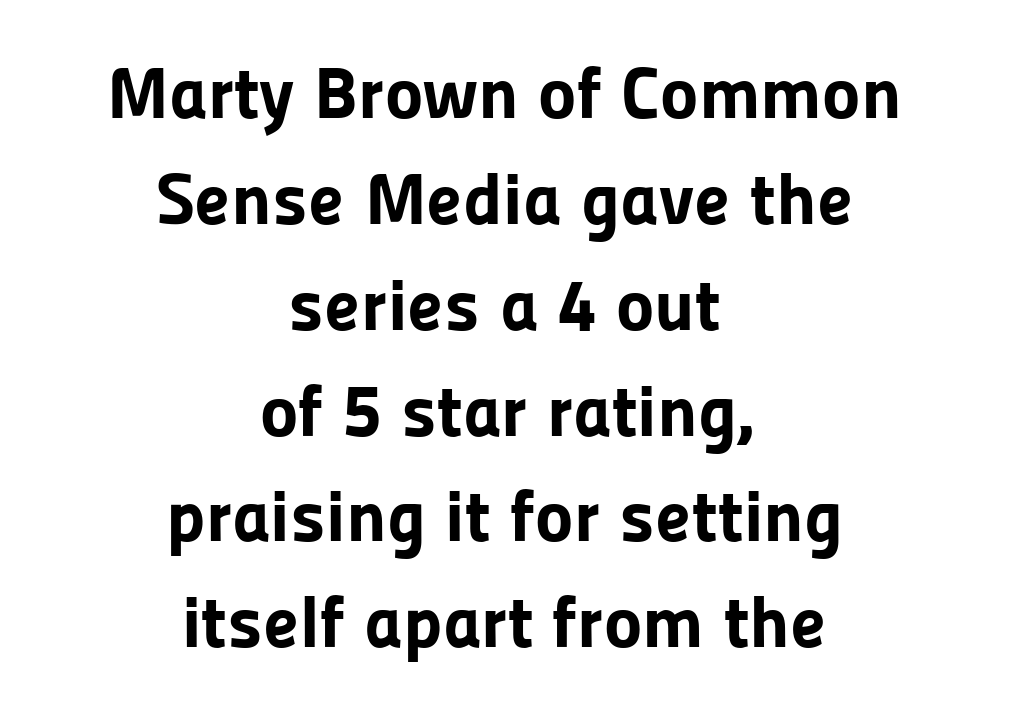
{"serif": "no", "italic": "no", "bold": "yes", "weight": "bold", "width": "normal", "stroke_contrast": "low", "x_height": "medium", "monospaced": "no", "underline": "no", "align": "center", "line_spacing": "normal", "line_spacing_ratio": 1.45, "letter_spacing": "normal", "letter_spacing_em": 0.0, "glyph_px": 73}
